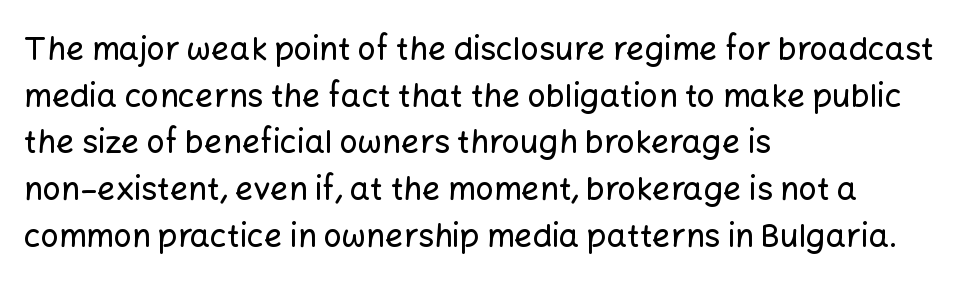
Whoever set this chose a conventional vertical rhythm. The rendering anchors every line to the left-hand side. A typesetter would label this face a sans. A typesetter would call this proportional, since set widths differ per character. You can tell it's not italic because the verticals are truly vertical. Plain, unruled lines of type.
